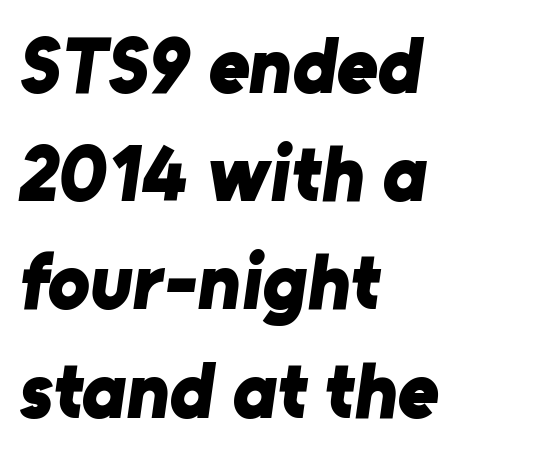
Q: Is the text bold? A: Yes.
Q: Is the typeface a serif or a sans-serif typeface? A: Sans-serif.
Q: Is the text underlined? A: No.
Q: How is the paragraph aligned? A: Left-aligned.
Q: Is the spacing between letters normal or unusually wide? A: Normal.
Q: Is the spacing between lines tight, normal or loose? A: Normal.
Q: Width (condensed, normal, or wide)? A: Normal.
Q: Stroke contrast? A: Low.
Q: x-height? A: Medium.
Q: Monospaced? A: No.
